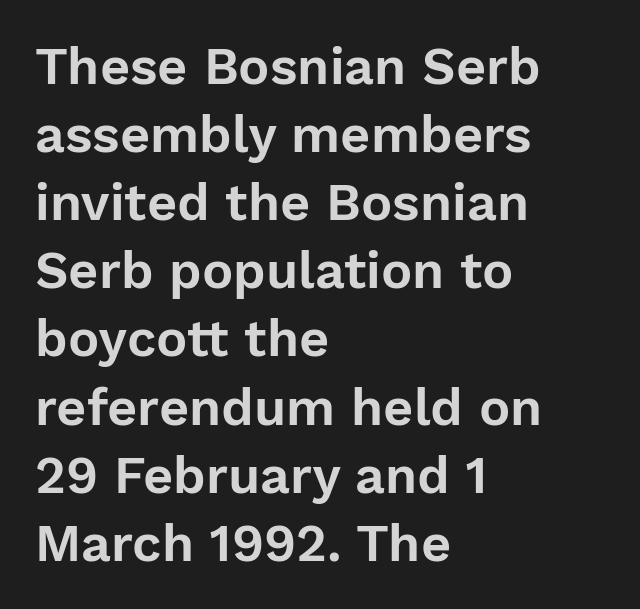
The image shows 52 px sans-serif type, upright; set left-aligned, normal line spacing (1.31x), normal letter spacing, not underlined; low stroke contrast and a medium x-height.
